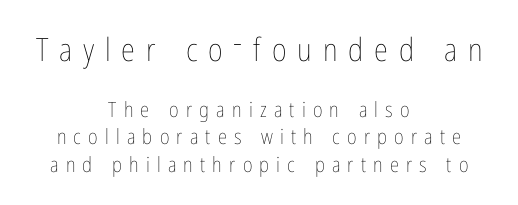
Inter-character spacing is expanded well beyond the font's built-in metrics. Italic: no, the glyphs are upright roman. Which of the two is more prominent by size? The first, at the top. Each letter keeps its own natural width here, so spacing adapts to shape.
